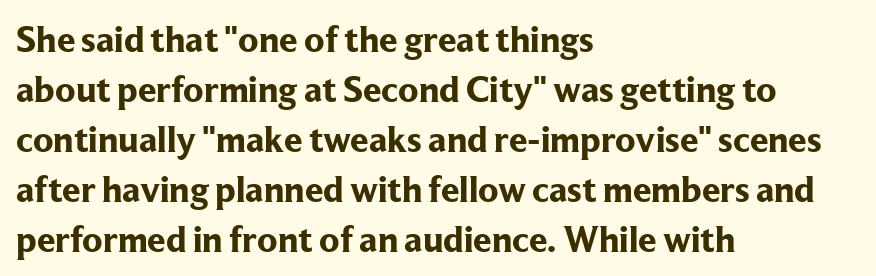
Q: Is the text bold? A: Yes.
Q: Is the text italic (slanted)? A: No, it is upright.
Q: Is the typeface a serif or a sans-serif typeface? A: Serif.
Q: Is the text underlined? A: No.
Q: How is the paragraph aligned? A: Left-aligned.
Q: Is the spacing between letters normal or unusually wide? A: Normal.
Q: Is the spacing between lines tight, normal or loose? A: Normal.
Q: Width (condensed, normal, or wide)? A: Normal.
Q: Stroke contrast? A: Low.
Q: x-height? A: Medium.
Q: Monospaced? A: No.
